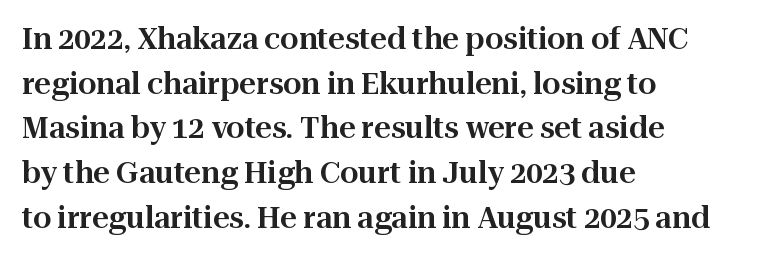
{"serif": "yes", "italic": "no", "width": "normal", "stroke_contrast": "high", "x_height": "medium", "monospaced": "no", "underline": "no", "align": "left", "line_spacing": "normal", "line_spacing_ratio": 1.54, "letter_spacing": "normal", "letter_spacing_em": 0.0, "glyph_px": 29}
